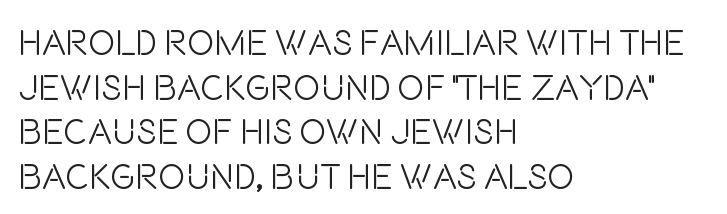
If you drew a line through each stem, it would be perfectly vertical. Notice how the passage keeps a crisp vertical edge on the left only. Stem width sits at or under what a default text font uses. The letters carry no serifs — their stems end cleanly without finishing strokes. Each row of text sits above clean, open space. Note the varied advance widths — an 'i' is clearly narrower than an 'm'.
